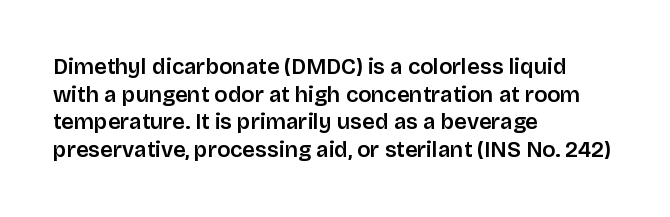
Q: Is the text italic (slanted)? A: No, it is upright.
Q: Is the text underlined? A: No.
Q: How is the paragraph aligned? A: Left-aligned.
Q: Is the spacing between letters normal or unusually wide? A: Normal.
Q: Is the spacing between lines tight, normal or loose? A: Normal.
